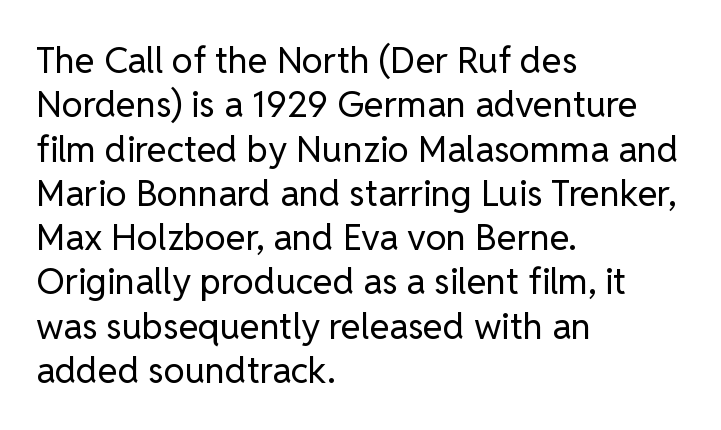
The image shows 36 px regular-weight sans-serif type, upright; set left-aligned, line spacing 1.23x, normal letter spacing, not underlined; low stroke contrast and a medium x-height.
